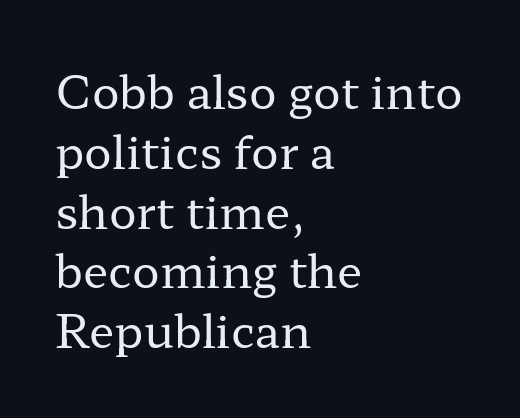
Q: Is the text bold? A: No.
Q: Is the text italic (slanted)? A: No, it is upright.
Q: Is the typeface a serif or a sans-serif typeface? A: Serif.
Q: Is the text underlined? A: No.
Q: How is the paragraph aligned? A: Left-aligned.
Q: Is the spacing between letters normal or unusually wide? A: Normal.
Q: Is the spacing between lines tight, normal or loose? A: Normal.
Q: Width (condensed, normal, or wide)? A: Wide.
Q: Stroke contrast? A: Low.
Q: x-height? A: Medium.
Q: Monospaced? A: No.
